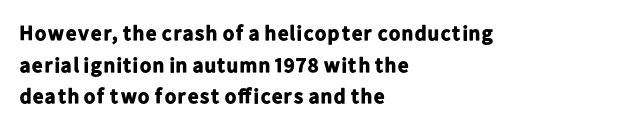
Q: Is the text bold? A: Yes.
Q: Is the text italic (slanted)? A: No, it is upright.
Q: Is the text underlined? A: No.
Q: How is the paragraph aligned? A: Left-aligned.
Q: Is the spacing between letters normal or unusually wide? A: Normal.
Q: Is the spacing between lines tight, normal or loose? A: Normal.
